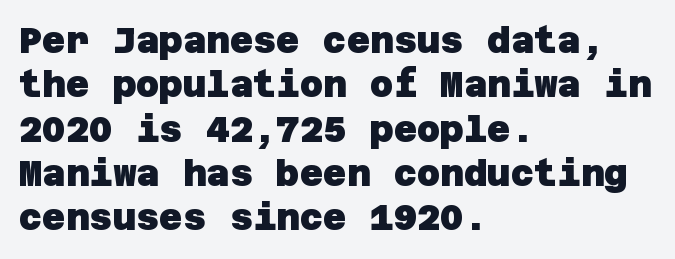
Q: Is the text bold? A: Yes.
Q: Is the typeface a serif or a sans-serif typeface? A: Sans-serif.
Q: Is the text underlined? A: No.
Q: How is the paragraph aligned? A: Left-aligned.
Q: Is the spacing between letters normal or unusually wide? A: Normal.
Q: Width (condensed, normal, or wide)? A: Normal.
Q: Stroke contrast? A: Low.
Q: x-height? A: Large.
